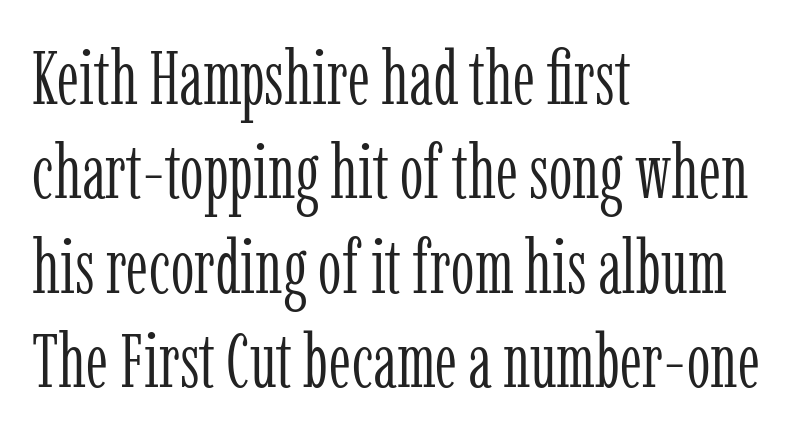
Q: Is the text bold? A: No.
Q: Is the text italic (slanted)? A: No, it is upright.
Q: Is the typeface a serif or a sans-serif typeface? A: Serif.
Q: Is the text underlined? A: No.
Q: How is the paragraph aligned? A: Left-aligned.
Q: Is the spacing between letters normal or unusually wide? A: Normal.
Q: Is the spacing between lines tight, normal or loose? A: Normal.
Q: Width (condensed, normal, or wide)? A: Condensed.
Q: Stroke contrast? A: Low.
Q: x-height? A: Medium.
Q: Monospaced? A: No.
